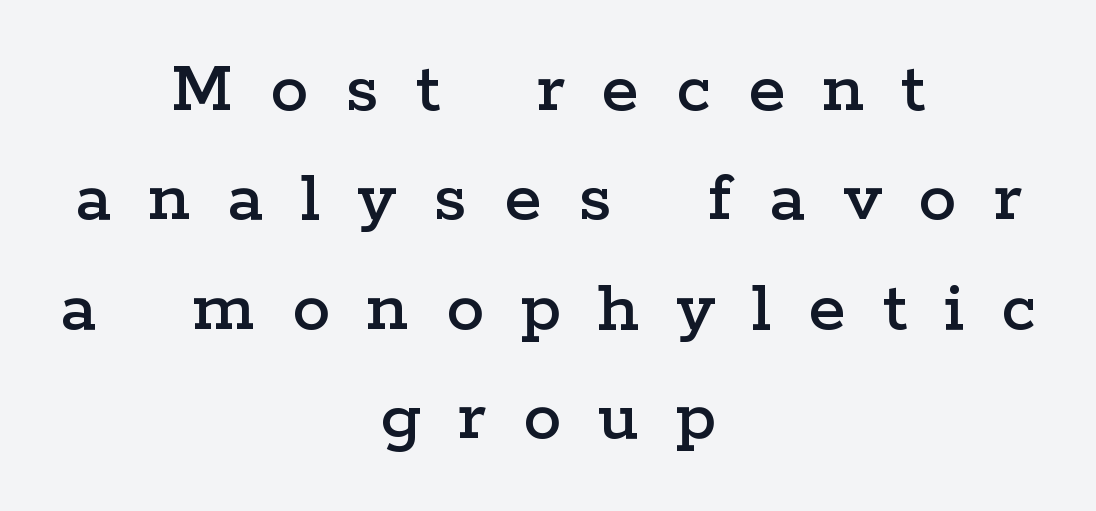
{"serif": "yes", "italic": "no", "width": "wide", "stroke_contrast": "low", "x_height": "medium", "monospaced": "no", "underline": "no", "align": "center", "line_spacing": "normal", "line_spacing_ratio": 1.44, "letter_spacing": "wide", "letter_spacing_em": 0.49, "glyph_px": 76}
